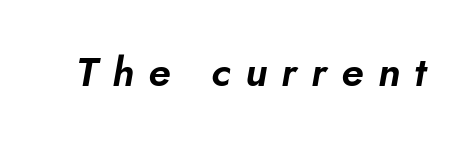
{"italic": "yes", "lean": "right", "slant_degrees": 10, "width": "normal", "stroke_contrast": "low", "x_height": "small", "monospaced": "no", "underline": "no", "letter_spacing": "wide", "letter_spacing_em": 0.35, "glyph_px": 41}
